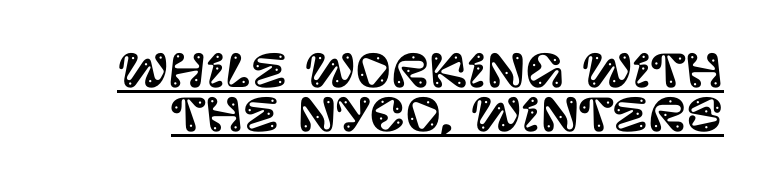
The image shows 44 px sans-serif type; set tight line spacing (1.01x), normal letter spacing, underlined; low stroke contrast and a large x-height.
